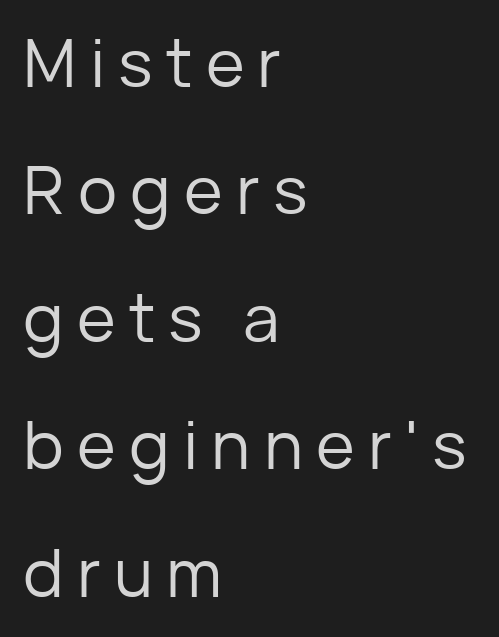
Q: Is the text bold? A: No.
Q: Is the text italic (slanted)? A: No, it is upright.
Q: Is the typeface a serif or a sans-serif typeface? A: Sans-serif.
Q: Is the text underlined? A: No.
Q: How is the paragraph aligned? A: Left-aligned.
Q: Is the spacing between letters normal or unusually wide? A: Unusually wide.
Q: Is the spacing between lines tight, normal or loose? A: Loose.
Q: Width (condensed, normal, or wide)? A: Normal.
Q: Stroke contrast? A: Low.
Q: x-height? A: Medium.
Q: Monospaced? A: No.
